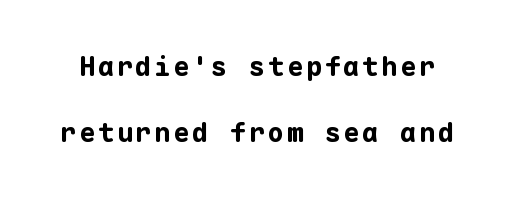
Q: Is the text bold? A: Yes.
Q: Is the text italic (slanted)? A: No, it is upright.
Q: Is the text underlined? A: No.
Q: Is the spacing between lines tight, normal or loose? A: Loose.
